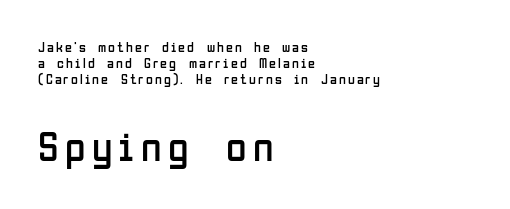
{"serif": "no", "italic": "no", "bold": "no", "weight": "regular", "width": "condensed", "stroke_contrast": "low", "x_height": "medium", "monospaced": "no", "underline": "no", "align": "left", "line_spacing": "tight", "line_spacing_ratio": 1.13, "larger_block": "second", "size_ratio": 3.0, "glyph_px": 42}
